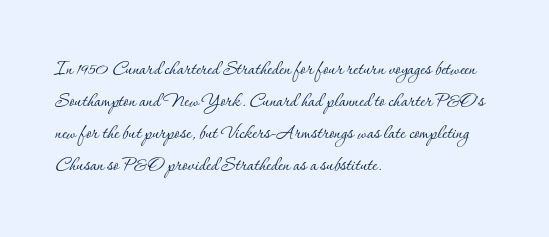
The strip under each line holds only bare page. You could call the tracking neutral — neither tight nor loose. Where is the straight margin? On the left. The weight tops out at a normal text grade.
